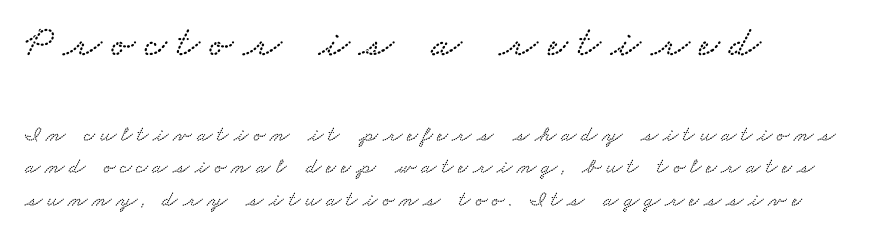
{"serif": "yes", "width": "wide", "stroke_contrast": "low", "x_height": "small", "monospaced": "no", "underline": "no", "align": "left", "line_spacing": "normal", "line_spacing_ratio": 1.47, "letter_spacing": "wide", "letter_spacing_em": 0.23, "larger_block": "first", "size_ratio": 2.0, "glyph_px": 44}
